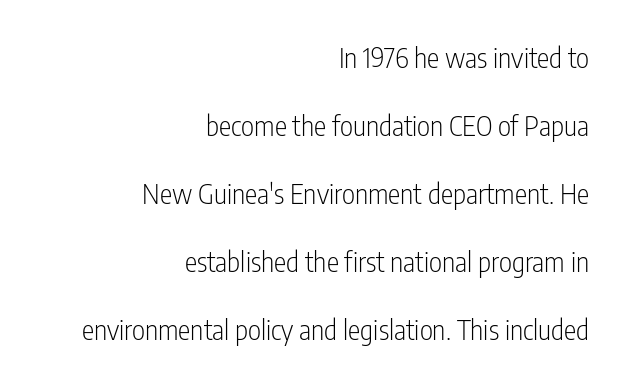
{"serif": "no", "italic": "no", "bold": "no", "weight": "light", "width": "condensed", "stroke_contrast": "low", "x_height": "medium", "monospaced": "no", "underline": "no", "align": "right", "line_spacing": "loose", "line_spacing_ratio": 2.43, "letter_spacing": "normal", "letter_spacing_em": 0.0, "glyph_px": 28}
